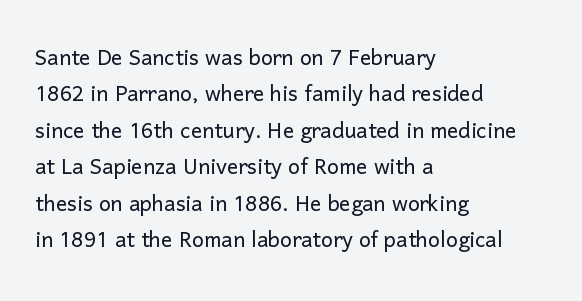
The letters stand upright; this is a roman face. A classic flush-left, rag-right setting is used for this passage. This sample has the flowing, uneven cadence of proportional lettering. Just letters on the line, the space beneath them empty. Does the type have serifs? No, each stem ends abruptly.
